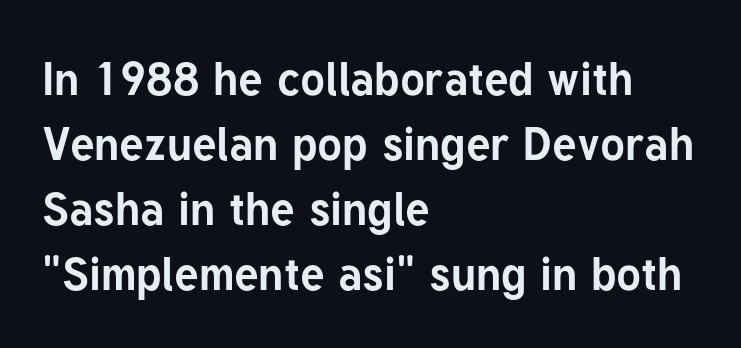
Q: Is the text bold? A: Yes.
Q: Is the text italic (slanted)? A: No, it is upright.
Q: Is the typeface a serif or a sans-serif typeface? A: Sans-serif.
Q: Is the text underlined? A: No.
Q: How is the paragraph aligned? A: Left-aligned.
Q: Is the spacing between letters normal or unusually wide? A: Normal.
Q: Is the spacing between lines tight, normal or loose? A: Normal.
Q: Width (condensed, normal, or wide)? A: Normal.
Q: Stroke contrast? A: Low.
Q: x-height? A: Medium.
Q: Monospaced? A: No.
